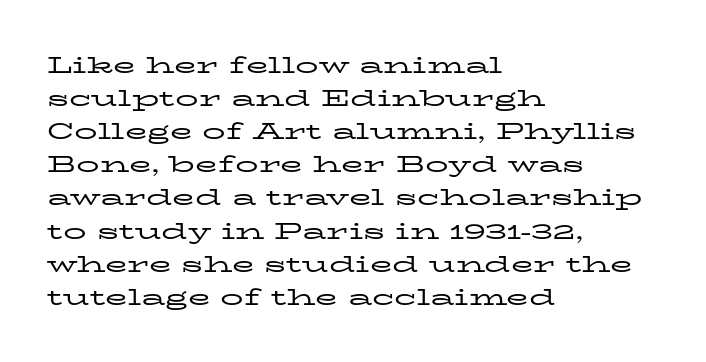
The image shows 23 px text type, upright; set left-aligned, normal line spacing (1.44x), normal letter spacing, not underlined.
